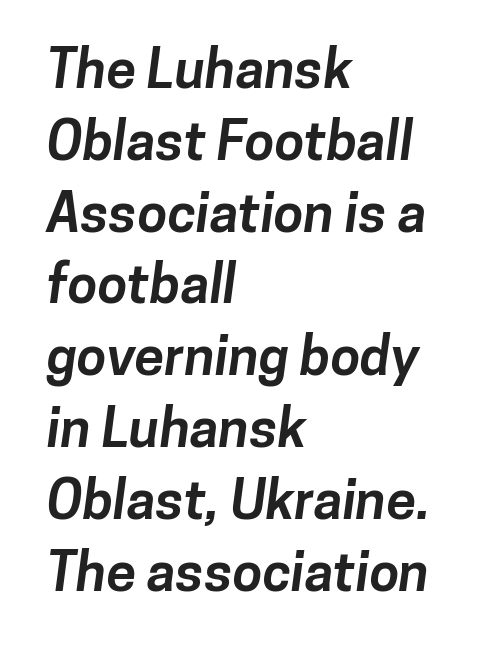
{"serif": "no", "bold": "yes", "weight": "bold", "width": "normal", "stroke_contrast": "low", "x_height": "medium", "monospaced": "no", "underline": "no", "align": "left", "line_spacing": "normal", "line_spacing_ratio": 1.33, "letter_spacing": "normal", "letter_spacing_em": 0.0, "glyph_px": 54}
